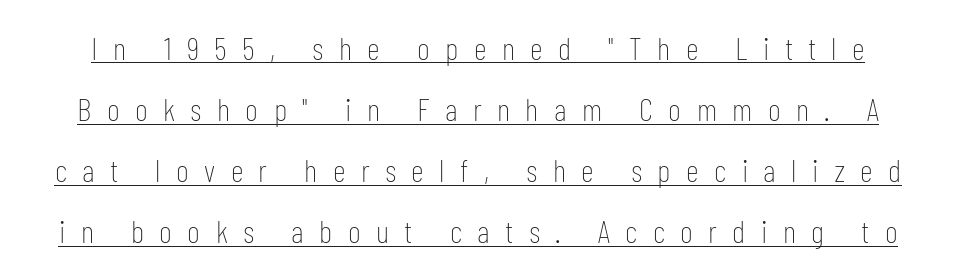
Q: Is the text bold? A: No.
Q: Is the text italic (slanted)? A: No, it is upright.
Q: Is the typeface a serif or a sans-serif typeface? A: Sans-serif.
Q: Is the text underlined? A: Yes.
Q: Is the spacing between letters normal or unusually wide? A: Unusually wide.
Q: Is the spacing between lines tight, normal or loose? A: Loose.
Q: Width (condensed, normal, or wide)? A: Condensed.
Q: Stroke contrast? A: Low.
Q: x-height? A: Medium.
Q: Monospaced? A: No.
